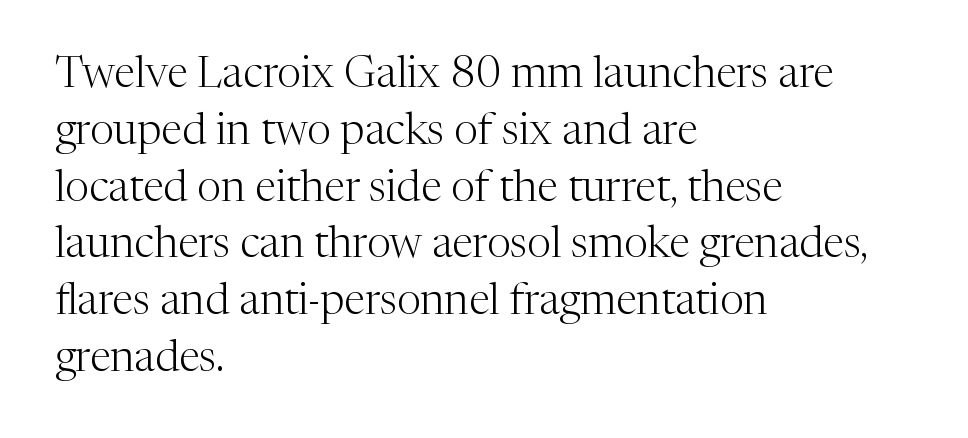
The image shows 43 px light serif type, upright; set left-aligned, normal line spacing (1.32x), normal letter spacing, not underlined; medium stroke contrast and a medium x-height.
